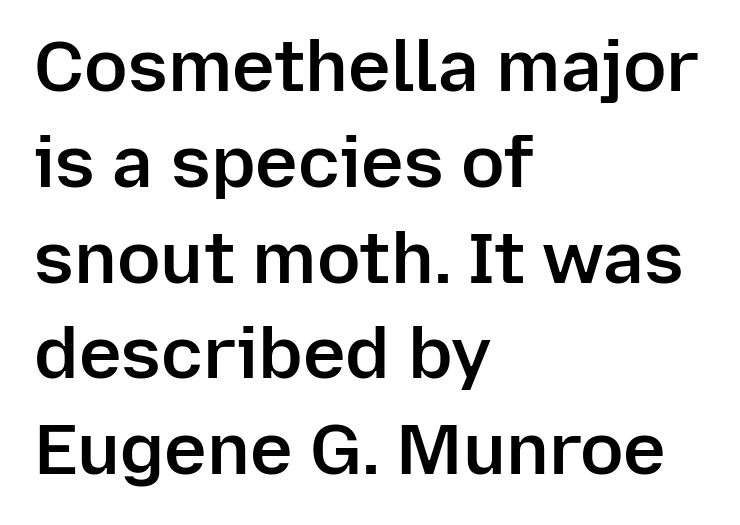
Q: Is the text bold? A: Semi-bold.
Q: Is the text italic (slanted)? A: No, it is upright.
Q: Is the typeface a serif or a sans-serif typeface? A: Sans-serif.
Q: Is the text underlined? A: No.
Q: How is the paragraph aligned? A: Left-aligned.
Q: Is the spacing between letters normal or unusually wide? A: Normal.
Q: Is the spacing between lines tight, normal or loose? A: Normal.
Q: Width (condensed, normal, or wide)? A: Normal.
Q: Stroke contrast? A: Low.
Q: x-height? A: Medium.
Q: Monospaced? A: No.
